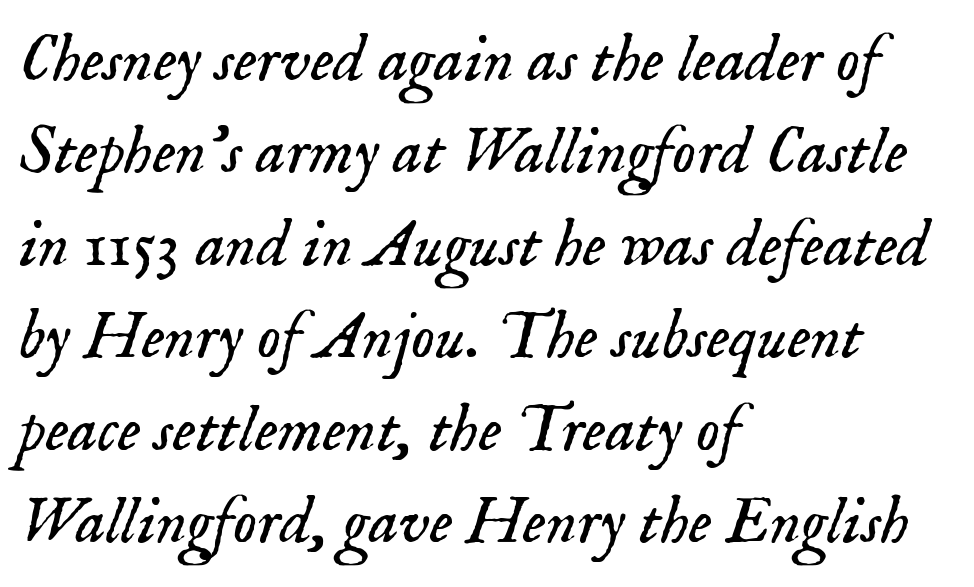
{"serif": "yes", "italic": "yes", "lean": "right", "slant_degrees": 18, "bold": "no", "weight": "light", "width": "normal", "stroke_contrast": "low", "x_height": "small", "monospaced": "no", "underline": "no", "align": "left", "line_spacing": "normal", "line_spacing_ratio": 1.38, "letter_spacing": "normal", "letter_spacing_em": 0.0, "glyph_px": 67}
